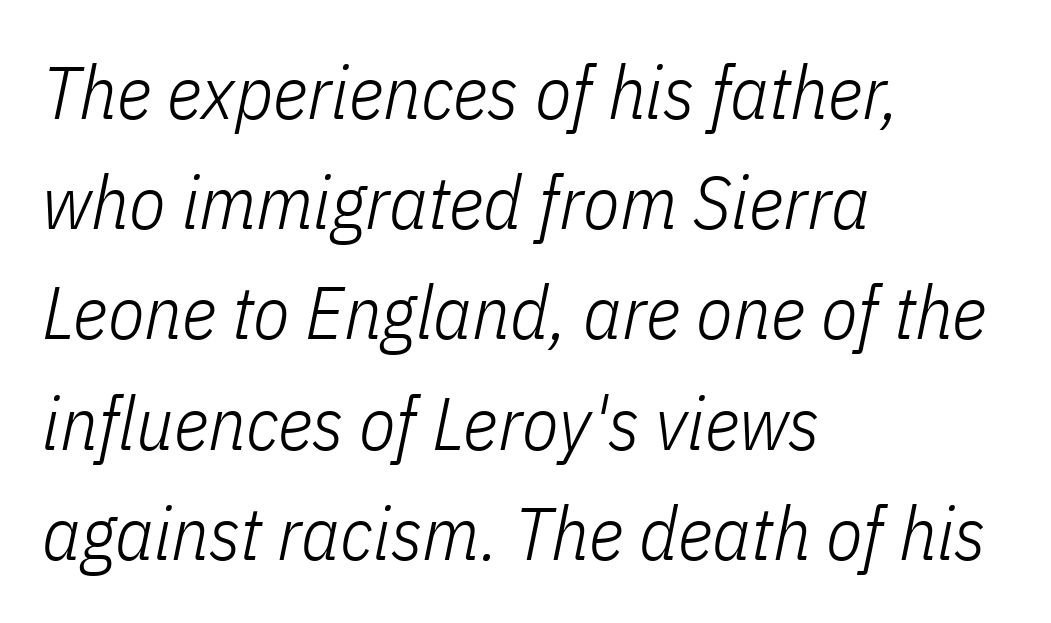
Regarding leading, the lines here are spaced in the standard way. Caption: standard tracking, unaltered. Quick note: italic. The foot of each line stays bare and open.
